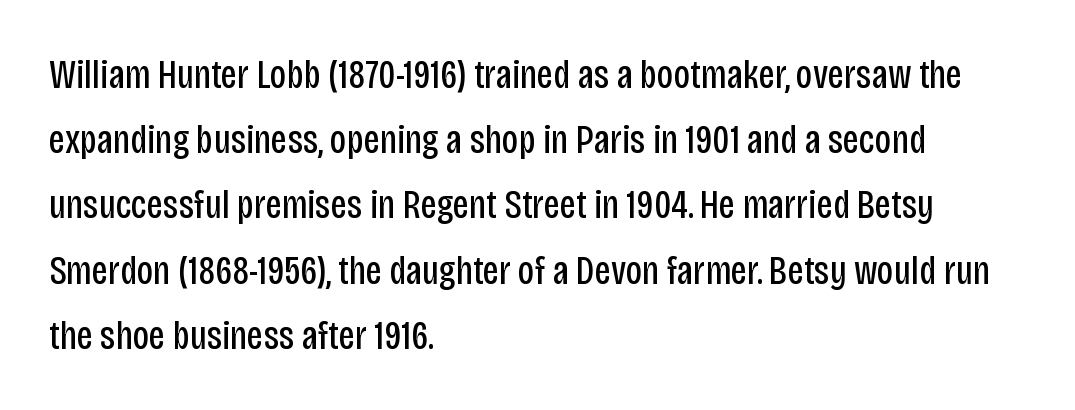
Is this a fixed-width face? No — the glyphs have proportional, varying widths. Notice how the passage keeps a crisp vertical edge on the left only. Honestly, the row spacing looks completely unremarkable. In terms of letterform style, serifs are entirely absent. Rendered with straight, roman letterforms.
